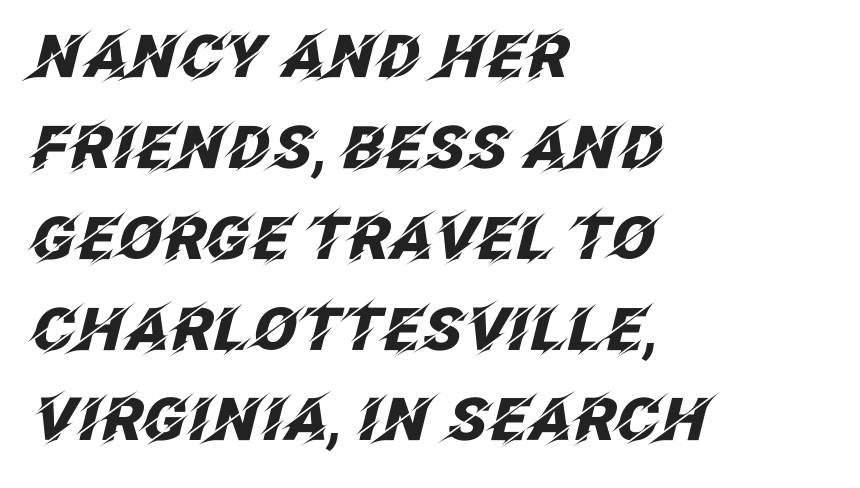
{"italic": "yes", "lean": "right", "slant_degrees": 12, "bold": "yes", "weight": "heavy", "width": "normal", "stroke_contrast": "low", "x_height": "large", "monospaced": "no", "underline": "no", "align": "left", "line_spacing": "normal", "line_spacing_ratio": 1.54, "letter_spacing": "normal", "letter_spacing_em": 0.0, "glyph_px": 59}
